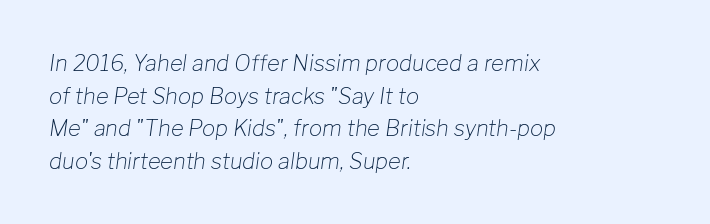
The image shows 22 px text type, italic (leaning right); set left-aligned, normal line spacing (1.48x), normal letter spacing, not underlined.
